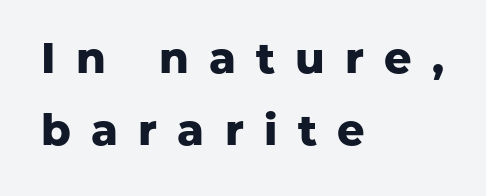
Q: Is the text bold? A: Yes.
Q: Is the text italic (slanted)? A: No, it is upright.
Q: Is the typeface a serif or a sans-serif typeface? A: Sans-serif.
Q: Is the text underlined? A: No.
Q: How is the paragraph aligned? A: Left-aligned.
Q: Is the spacing between letters normal or unusually wide? A: Unusually wide.
Q: Is the spacing between lines tight, normal or loose? A: Normal.
Q: Width (condensed, normal, or wide)? A: Normal.
Q: Stroke contrast? A: Low.
Q: x-height? A: Medium.
Q: Monospaced? A: No.
